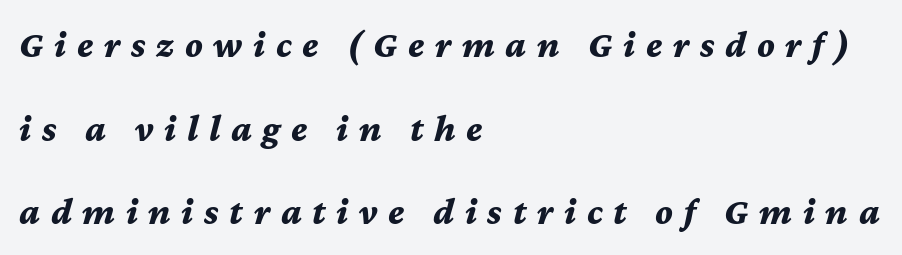
{"italic": "yes", "lean": "right", "slant_degrees": 12, "bold": "yes", "weight": "bold", "width": "normal", "stroke_contrast": "medium", "x_height": "medium", "monospaced": "no", "underline": "no", "align": "left", "line_spacing": "loose", "line_spacing_ratio": 2.2, "letter_spacing": "wide", "letter_spacing_em": 0.28, "glyph_px": 38}
